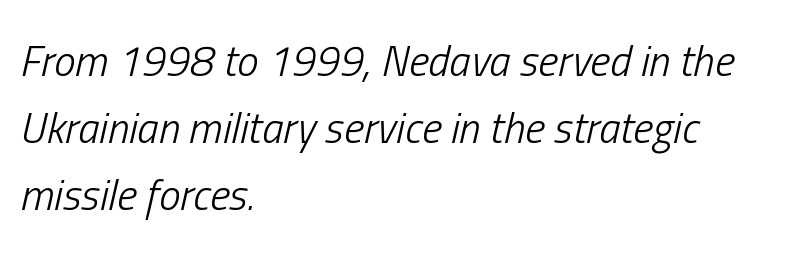
{"italic": "yes", "lean": "right", "slant_degrees": 13, "bold": "no", "weight": "light", "width": "condensed", "stroke_contrast": "low", "x_height": "medium", "monospaced": "no", "underline": "no", "align": "left", "line_spacing": "normal", "line_spacing_ratio": 1.56, "letter_spacing": "normal", "letter_spacing_em": 0.0, "glyph_px": 43}
